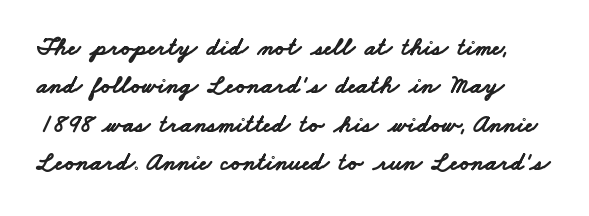
{"bold": "yes", "underline": "no", "line_spacing": "normal", "line_spacing_ratio": 1.54, "letter_spacing": "normal", "letter_spacing_em": 0.0, "glyph_px": 25}
